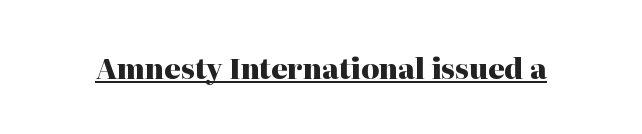
The image shows 28 px heavy serif type, upright; set normal letter spacing, underlined; high stroke contrast and a medium x-height.
